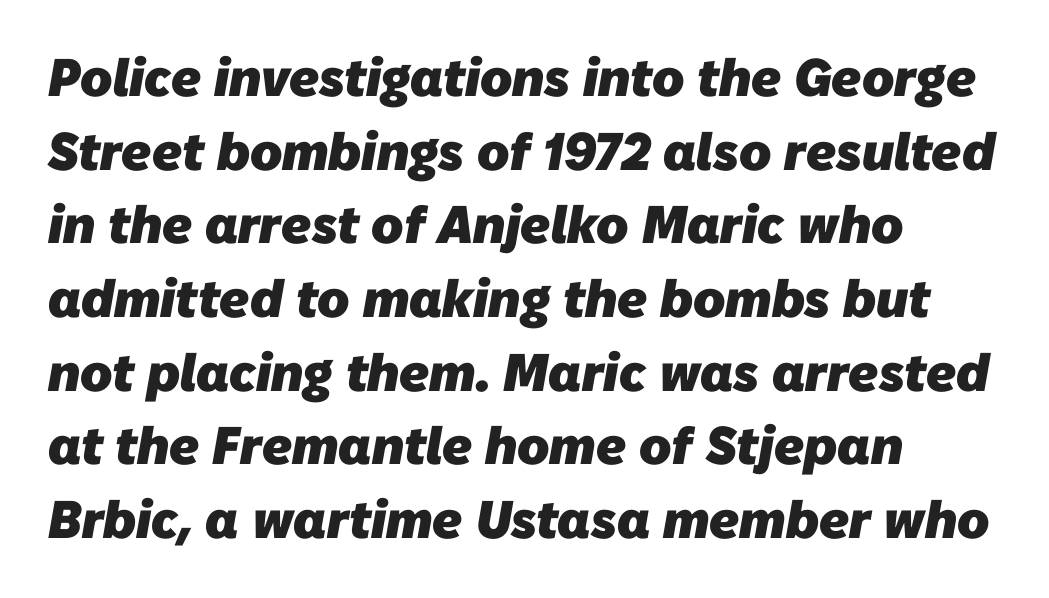
Letters rest on an invisible, unmarked baseline. Each word holds together tightly as a unit, with standard inter-letter gaps. Looks like regular typesetting: each glyph gets only the width it needs. The block of text has a typical density, with ordinary space between rows. No feet cap the strokes, marking this as sans-serif type.
